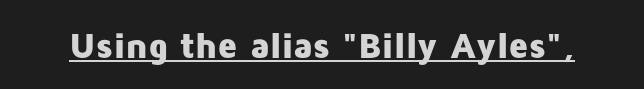
The image shows 36 px heavy sans-serif type, upright; set normal letter spacing, underlined; low stroke contrast and a medium x-height.
